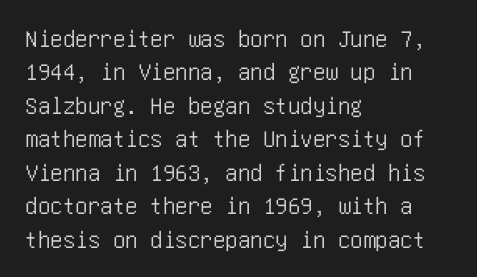
Students, observe: this is what conventionally led text looks like. Observe the ordinary spacing: letters are neighbours, not strangers. Designer's note — italics off, roman on. The specimen omits any rule beneath the text block's lines.
